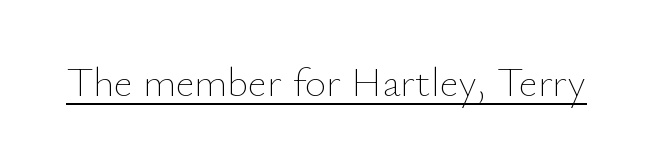
Q: Is the text bold? A: No.
Q: Is the text italic (slanted)? A: No, it is upright.
Q: Is the text underlined? A: Yes.
Q: Is the spacing between letters normal or unusually wide? A: Normal.
Q: Width (condensed, normal, or wide)? A: Normal.
Q: Stroke contrast? A: Low.
Q: x-height? A: Small.
Q: Monospaced? A: No.
